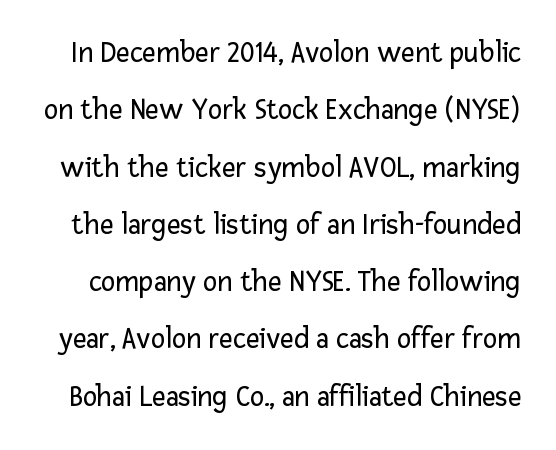
Honestly, there is no underline to notice here at all. A quiet, ordinary-to-light weight characterises the typeface. These lines stand farther apart than default settings would place them. Tracking here is standard; glyphs follow each other at the usual distance.
